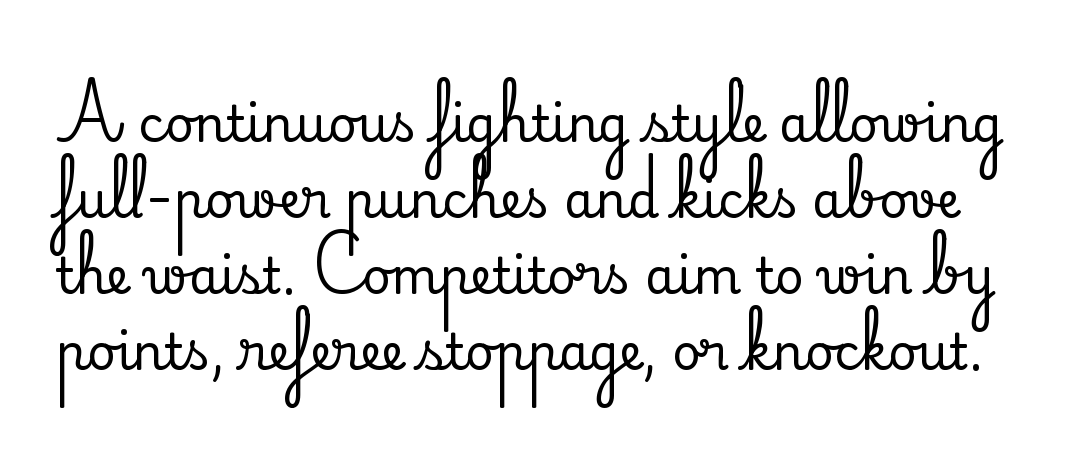
Italic? Not at all — the glyphs are vertical. The gaps between neighbouring characters are ordinary and unremarkable. Spacing verdict: proportional, widths tailored to each character. Leading: standard. The strip under each line holds only bare page. Type style note: has serifs.
